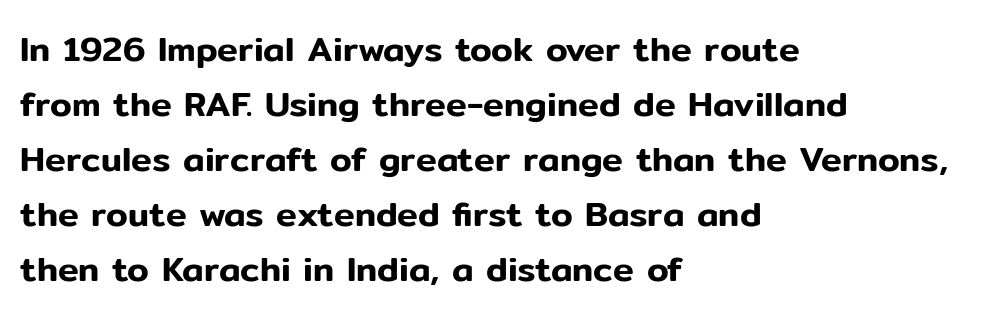
The image shows 35 px sans-serif type, upright; set left-aligned, normal line spacing (1.57x), normal letter spacing, not underlined; low stroke contrast and a medium x-height.
